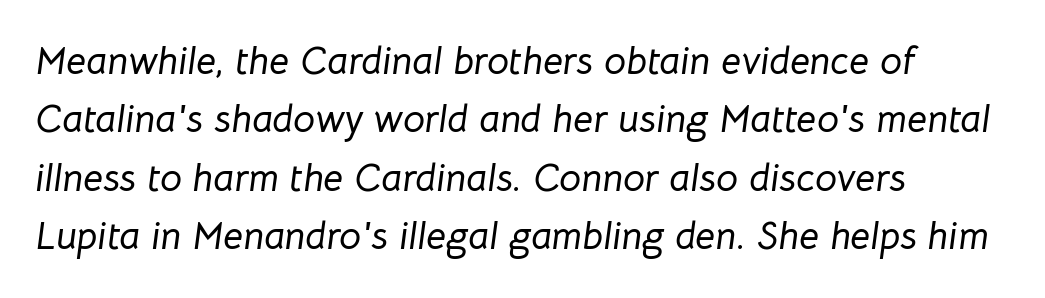
The image shows 39 px text type, italic (leaning right); set left-aligned, normal line spacing (1.5x), normal letter spacing, not underlined; low stroke contrast and a medium x-height.
